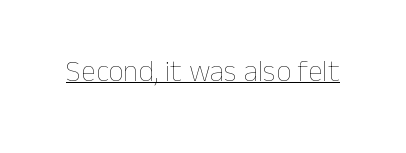
Q: Is the text bold? A: No.
Q: Is the text italic (slanted)? A: No, it is upright.
Q: Is the text underlined? A: Yes.
Q: Is the spacing between letters normal or unusually wide? A: Normal.
Q: Width (condensed, normal, or wide)? A: Normal.
Q: Stroke contrast? A: Low.
Q: x-height? A: Medium.
Q: Monospaced? A: No.
